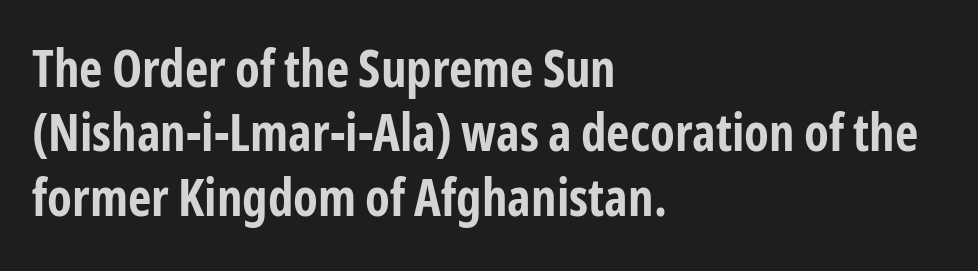
{"serif": "no", "italic": "no", "bold": "yes", "weight": "bold", "width": "condensed", "stroke_contrast": "low", "x_height": "medium", "monospaced": "no", "underline": "no", "align": "left", "line_spacing": "normal", "line_spacing_ratio": 1.26, "letter_spacing": "normal", "letter_spacing_em": 0.0, "glyph_px": 51}
